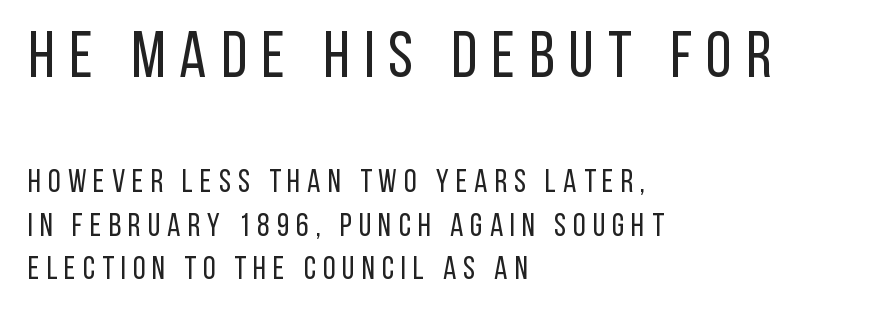
The letters look calm and open, with moderate or lighter stems. The rendering uses natural spacing where letterforms have individual widths. Stroke terminals: plain, sans-serif. How are the letters spaced? Widely, with obvious added tracking.
